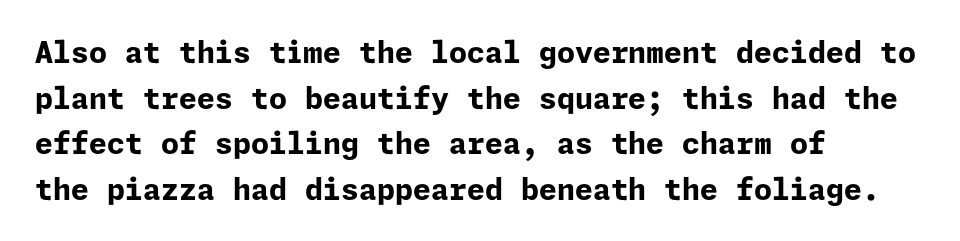
The image shows 29 px bold sans-serif type, upright; set left-aligned, normal line spacing (1.57x), normal letter spacing, not underlined; low stroke contrast and a medium x-height.
